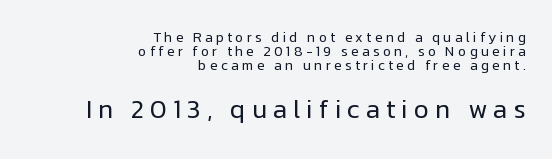
The image shows 26 px text type, upright; set right-aligned, tight line spacing (1.0x), unusually wide letter spacing (+0.23 em), not underlined; the second (bottom) block is 1.86x larger.
